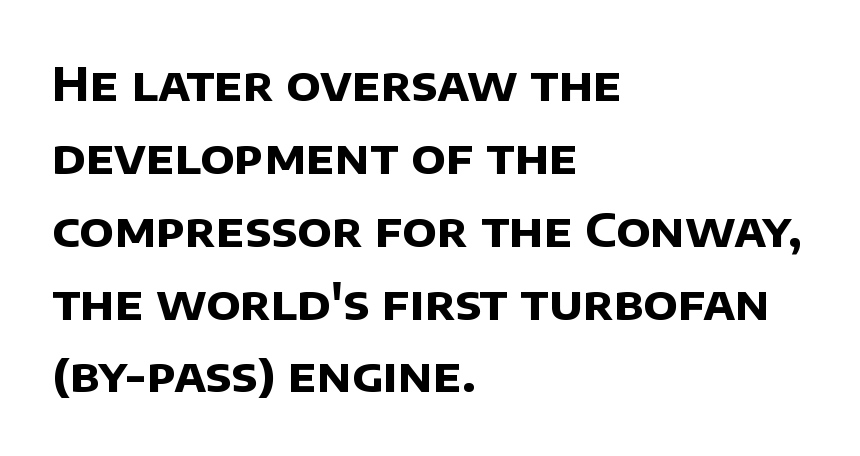
Here the designer chose a conventional face with non-uniform glyph widths. I'd call this a sans setting — the letters go barefoot. The lines sit at an ordinary, default distance from one another. The letterforms sit shoulder to shoulder at normal distance. Honestly, there is no underline to notice here at all.
